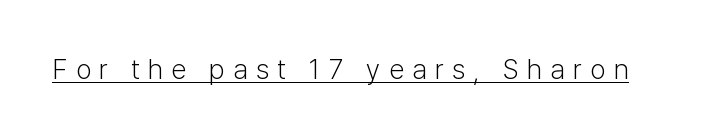
Ink coverage per letter is moderate at most. Do the characters align in a grid? No, the font is proportional. Letter spacing: wide. The font's upright variant was chosen for this text. Type style note: lacks serifs. The rendered words wear a rule along their underside.
